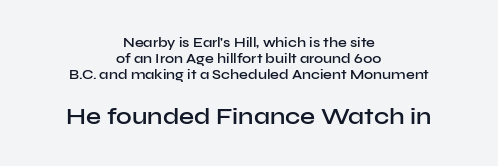
The image shows 24 px text type, upright; set centered, tight line spacing (1.14x), normal letter spacing, not underlined; the second (bottom) block is 1.71x larger.
